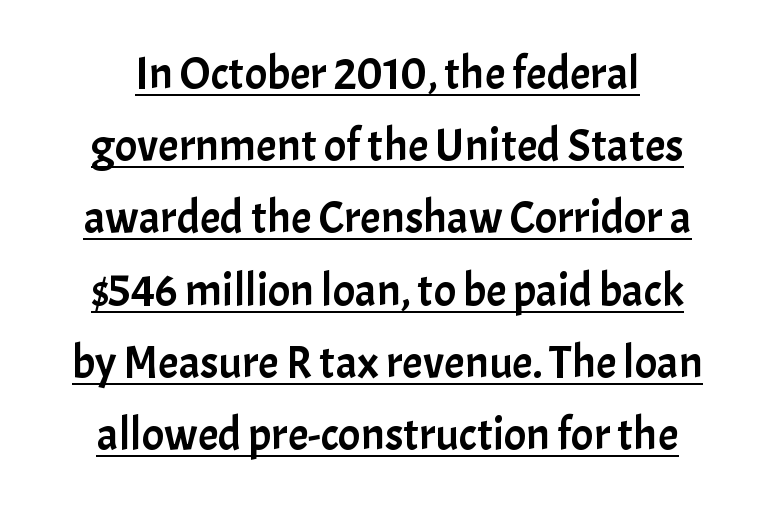
Designer's note — italics off, roman on. Students, observe the line beneath the letters — that is underlining. Stroke terminals: plain, sans-serif. Vertical spacing — default.
